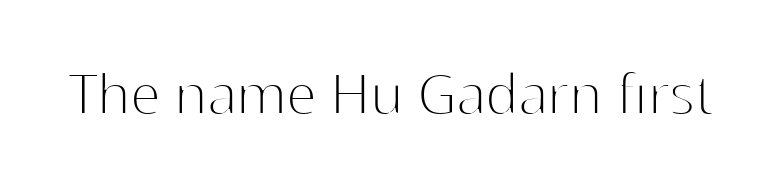
Does the type have serifs? No, each stem ends abruptly. The passage shown is not bold in any degree. Students, note that the glyphs here touch the page at normal intervals. Each letter keeps its own natural width here, so spacing adapts to shape. Type without underlining. These lines were composed using upright roman letters.
